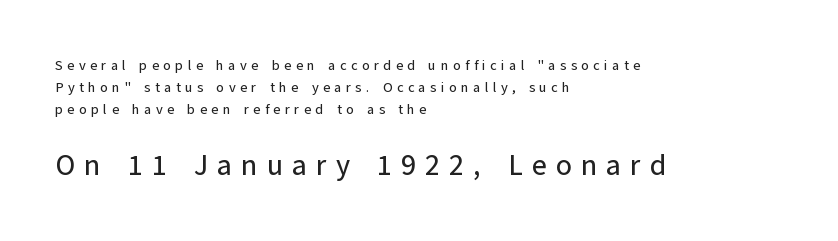
The image shows 29 px sans-serif type, upright; set left-aligned, normal line spacing (1.58x), unusually wide letter spacing (+0.31 em), not underlined; the second (bottom) block is 2.07x larger; low stroke contrast and a medium x-height.
